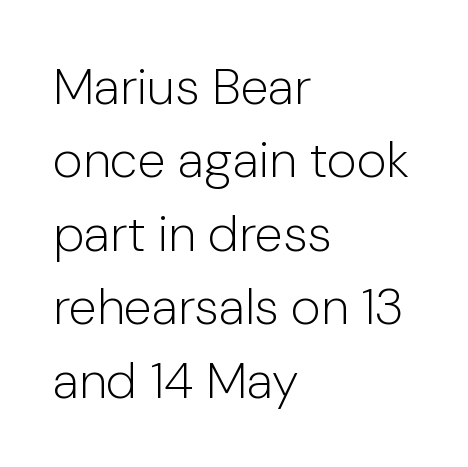
{"serif": "no", "italic": "no", "bold": "no", "weight": "light", "width": "normal", "stroke_contrast": "low", "x_height": "medium", "monospaced": "no", "underline": "no", "align": "left", "line_spacing": "normal", "line_spacing_ratio": 1.44, "letter_spacing": "normal", "letter_spacing_em": 0.0, "glyph_px": 51}
